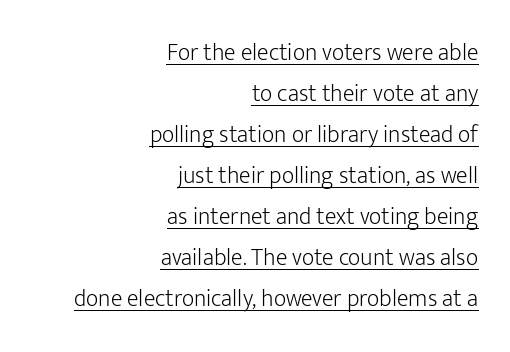
Q: Is the text bold? A: No.
Q: Is the text italic (slanted)? A: No, it is upright.
Q: Is the text underlined? A: Yes.
Q: How is the paragraph aligned? A: Right-aligned.
Q: Is the spacing between letters normal or unusually wide? A: Normal.
